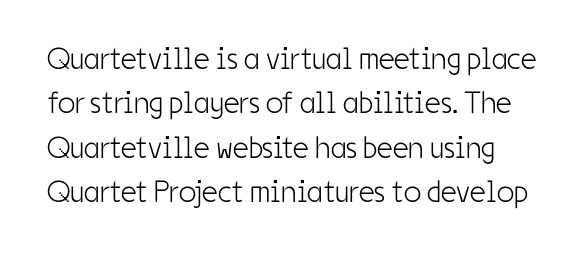
{"serif": "no", "italic": "no", "bold": "no", "weight": "light", "width": "condensed", "stroke_contrast": "low", "x_height": "medium", "monospaced": "no", "underline": "no", "line_spacing": "normal", "line_spacing_ratio": 1.43, "letter_spacing": "normal", "letter_spacing_em": 0.0, "glyph_px": 31}
